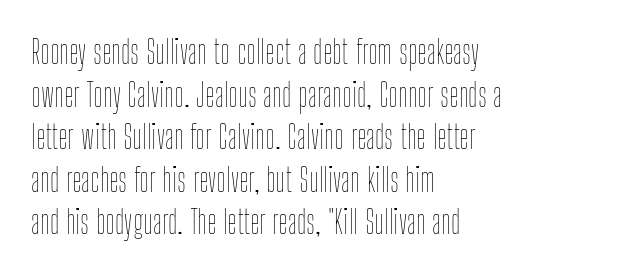
{"italic": "no", "bold": "no", "weight": "thin", "width": "condensed", "stroke_contrast": "low", "x_height": "medium", "monospaced": "no", "underline": "no", "align": "left", "line_spacing": "normal", "line_spacing_ratio": 1.29, "letter_spacing": "normal", "letter_spacing_em": 0.0, "glyph_px": 33}
